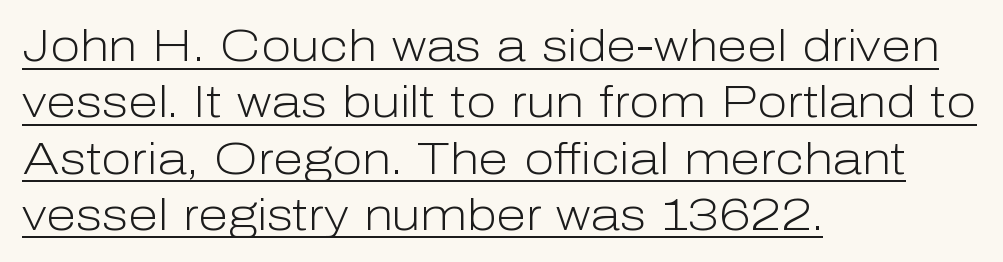
{"serif": "no", "italic": "no", "bold": "no", "weight": "light", "width": "normal", "stroke_contrast": "low", "x_height": "medium", "monospaced": "no", "underline": "yes", "align": "left", "line_spacing": "normal", "line_spacing_ratio": 1.28, "letter_spacing": "normal", "letter_spacing_em": 0.0, "glyph_px": 44}
